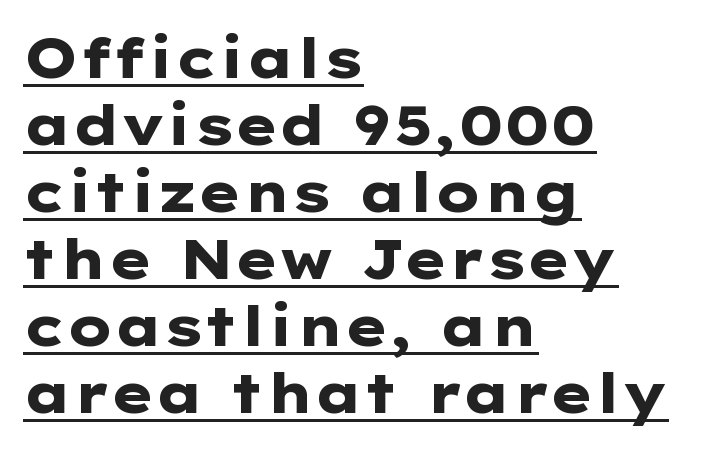
What kind of face is this? One without serifs — a sans. How are the letters spaced? Ordinarily, with no added tracking. Check the space under the baseline: a stroke is drawn there. Rendered with straight, roman letterforms. Caption: multi-line text, flush left, ragged right. Do the characters align in a grid? No, the font is proportional.
